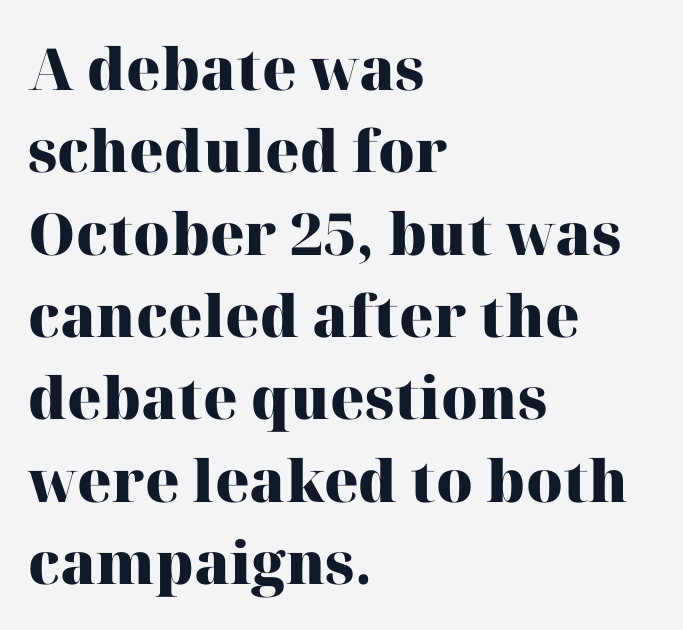
One glance says typical: line gaps are just what's usual. Line starts are locked; line ends wander. The type sits square on the baseline with zero lean. Glance below the letters and you will spot only blank space. In terms of weight, the rendering is a true, heavy bold.
